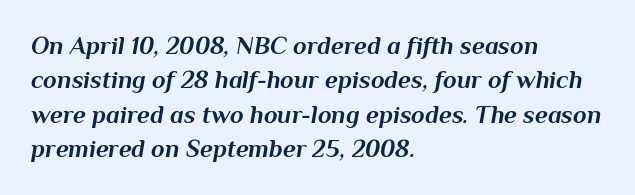
A typesetter would mark this as italic. Decoration check: the copy has no underline. You could call the tracking neutral — neither tight nor loose. Heavy-handed strokes throughout: this text is bold. Does the leading feel generous? No, just average.
